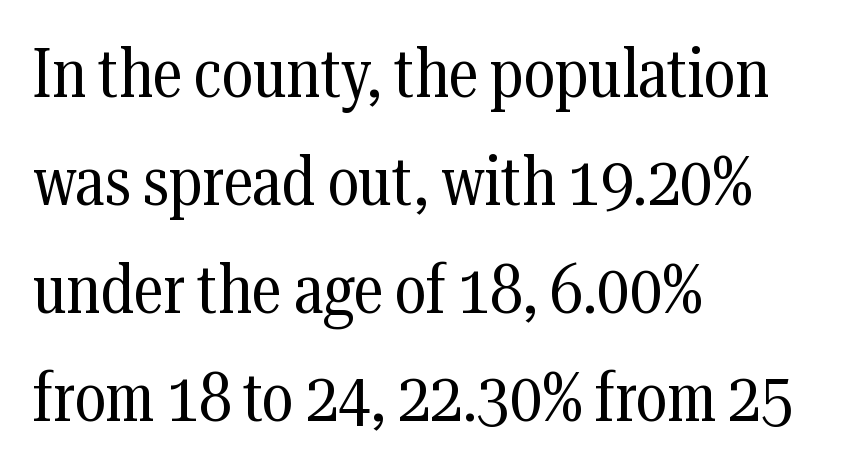
{"serif": "yes", "italic": "no", "bold": "no", "weight": "regular", "width": "condensed", "stroke_contrast": "medium", "x_height": "medium", "monospaced": "no", "underline": "no", "align": "left", "line_spacing": "normal", "line_spacing_ratio": 1.59, "letter_spacing": "normal", "letter_spacing_em": 0.0, "glyph_px": 68}
